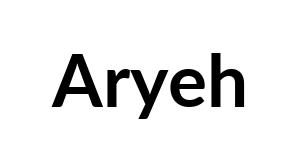
Every letter is thick-stroked: bold, no question. Plain, unruled lines of type. You can tell from the bare stems that sans-serif type was used. Is there any slant? The stems are plumb.
